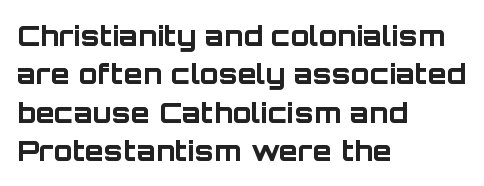
Q: Is the text bold? A: Yes.
Q: Is the text italic (slanted)? A: No, it is upright.
Q: Is the typeface a serif or a sans-serif typeface? A: Sans-serif.
Q: Is the text underlined? A: No.
Q: How is the paragraph aligned? A: Left-aligned.
Q: Is the spacing between letters normal or unusually wide? A: Normal.
Q: Is the spacing between lines tight, normal or loose? A: Normal.
Q: Width (condensed, normal, or wide)? A: Normal.
Q: Stroke contrast? A: Low.
Q: x-height? A: Large.
Q: Monospaced? A: No.
